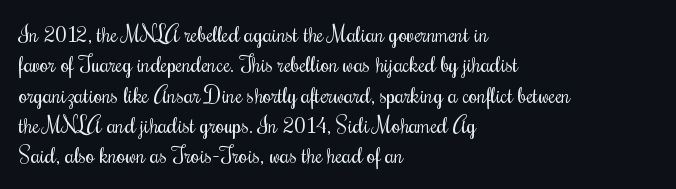
{"bold": "no", "underline": "no", "align": "left", "line_spacing": "normal", "line_spacing_ratio": 1.38, "letter_spacing": "normal", "letter_spacing_em": 0.0, "glyph_px": 22}
